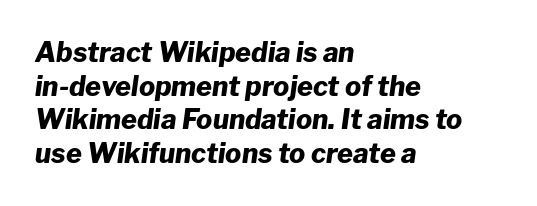
{"italic": "yes", "lean": "right", "slant_degrees": 8, "bold": "yes", "underline": "no", "align": "left", "line_spacing": "normal", "line_spacing_ratio": 1.25, "letter_spacing": "normal", "letter_spacing_em": 0.0, "glyph_px": 27}
